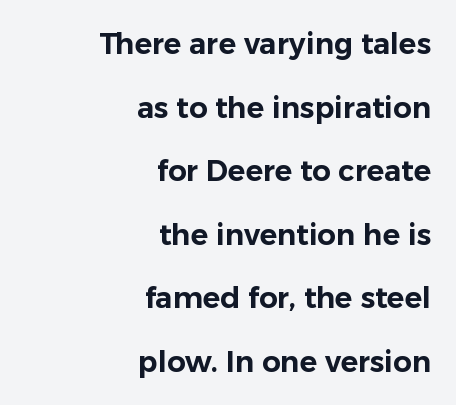
{"serif": "no", "italic": "no", "width": "normal", "stroke_contrast": "low", "x_height": "medium", "monospaced": "no", "underline": "no", "align": "right", "line_spacing": "loose", "line_spacing_ratio": 2.19, "letter_spacing": "normal", "letter_spacing_em": 0.0, "glyph_px": 29}
